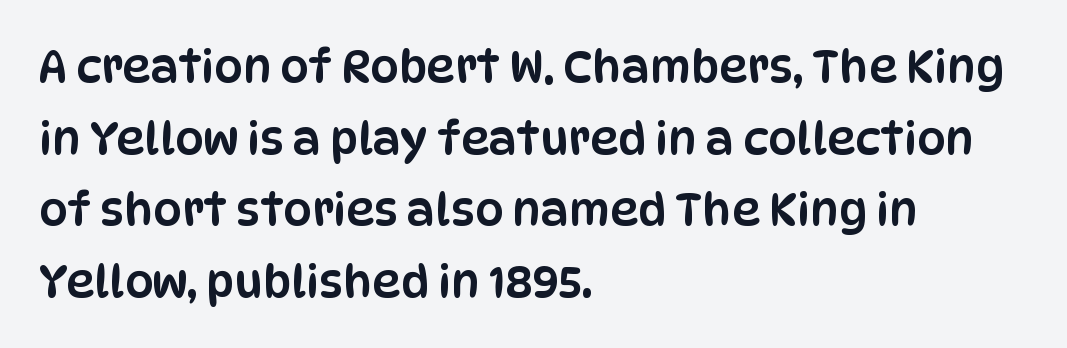
All the whitespace from short lines collects on the right. The characters display no serif detailing; their extremities are plain. Vertical strokes here are truly vertical. Characters follow at the spacing the type designer built in. A clean baseline with only descenders dipping below it. Proportional: the letters do not fall into vertical columns.
